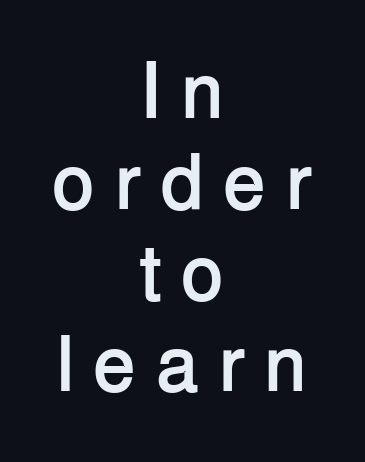
Q: Is the text bold? A: Yes.
Q: Is the text italic (slanted)? A: No, it is upright.
Q: Is the typeface a serif or a sans-serif typeface? A: Sans-serif.
Q: Is the text underlined? A: No.
Q: How is the paragraph aligned? A: Centered.
Q: Is the spacing between letters normal or unusually wide? A: Unusually wide.
Q: Is the spacing between lines tight, normal or loose? A: Tight.
Q: Width (condensed, normal, or wide)? A: Normal.
Q: Stroke contrast? A: Low.
Q: x-height? A: Medium.
Q: Monospaced? A: No.
